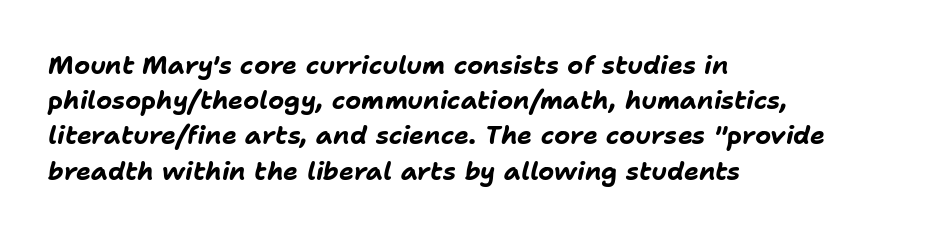
The image shows 25 px bold type, italic (leaning right); set left-aligned, normal line spacing (1.41x), normal letter spacing, not underlined.
